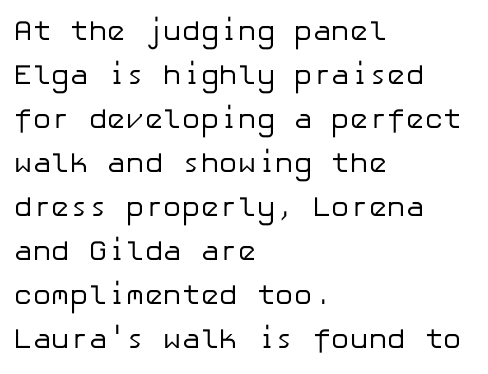
{"serif": "no", "italic": "no", "bold": "no", "weight": "regular", "width": "normal", "stroke_contrast": "low", "x_height": "medium", "underline": "no", "align": "left", "line_spacing": "normal", "line_spacing_ratio": 1.57, "letter_spacing": "normal", "letter_spacing_em": 0.0, "glyph_px": 28}
